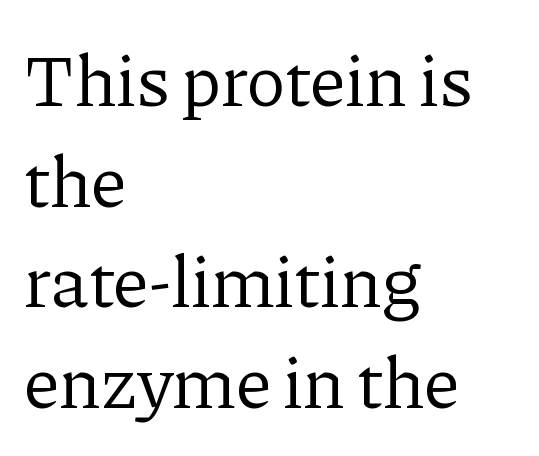
Q: Is the text bold? A: No.
Q: Is the text italic (slanted)? A: No, it is upright.
Q: Is the typeface a serif or a sans-serif typeface? A: Serif.
Q: Is the text underlined? A: No.
Q: How is the paragraph aligned? A: Left-aligned.
Q: Is the spacing between letters normal or unusually wide? A: Normal.
Q: Is the spacing between lines tight, normal or loose? A: Normal.
Q: Width (condensed, normal, or wide)? A: Normal.
Q: Stroke contrast? A: Low.
Q: x-height? A: Medium.
Q: Monospaced? A: No.
